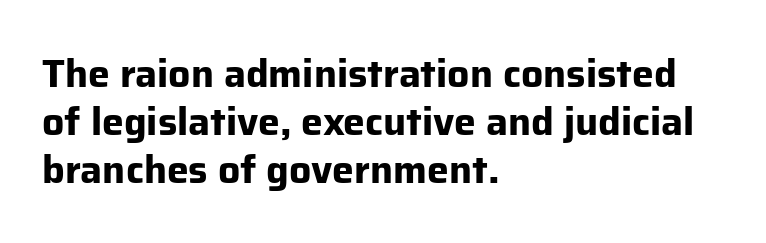
Has an underline been added? It has not. This sample has the flowing, uneven cadence of proportional lettering. Designer's note — italics off, roman on. Students, this is bold: see how much ink each stroke carries. Look at the bottom of the vertical strokes: they stop flat, with no serifs. The compositor pushed each line to the left boundary.
